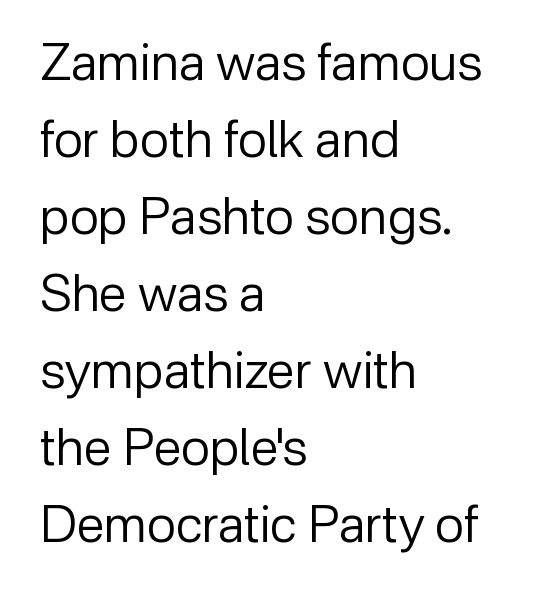
The image shows 51 px regular-weight sans-serif type, upright; set left-aligned, normal line spacing (1.51x), normal letter spacing, not underlined; low stroke contrast and a medium x-height.
